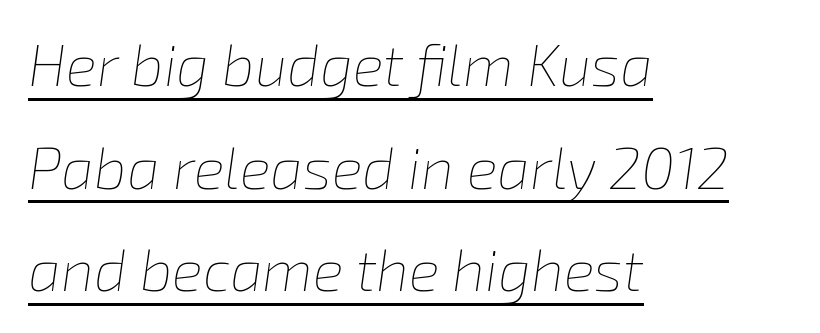
The image shows 58 px thin type, italic (leaning right); set left-aligned, line spacing 1.77x, normal letter spacing, underlined; low stroke contrast and a medium x-height.
